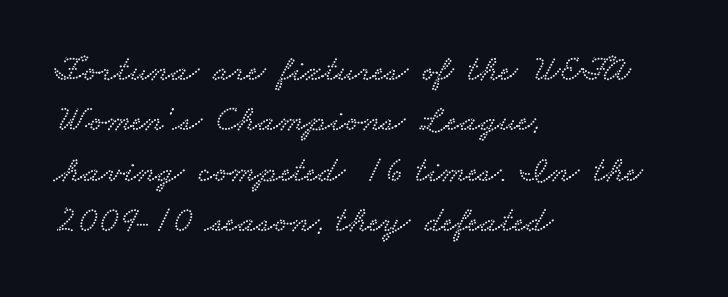
These lines are set flush left with a ragged right edge. Spacing verdict: proportional, widths tailored to each character. Look at the bottom of the vertical strokes: they flare into serifs here. The rendering keeps characters at their native spacing.
